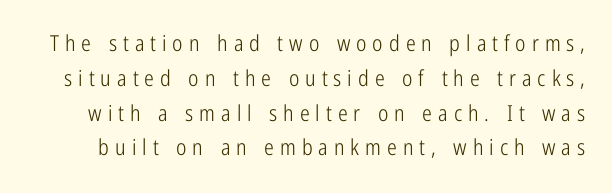
{"italic": "no", "bold": "no", "underline": "no", "line_spacing": "normal", "line_spacing_ratio": 1.58, "letter_spacing": "wide", "letter_spacing_em": 0.27, "glyph_px": 22}
